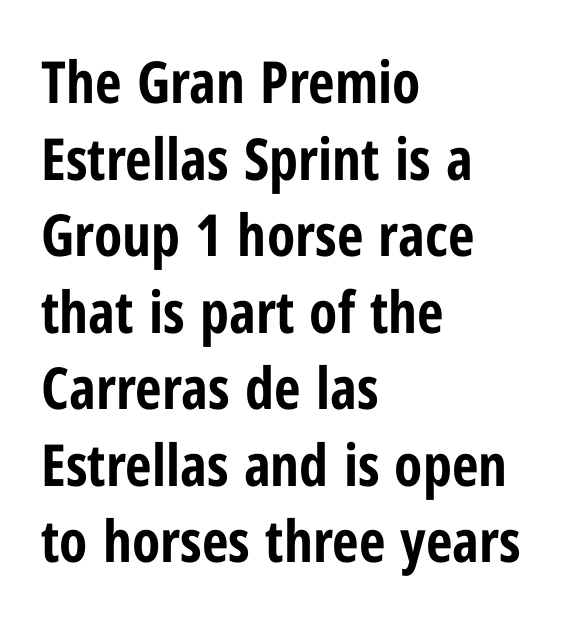
The image shows 58 px bold, condensed sans-serif type, upright; set left-aligned, normal line spacing (1.32x), normal letter spacing, not underlined; low stroke contrast and a medium x-height.
